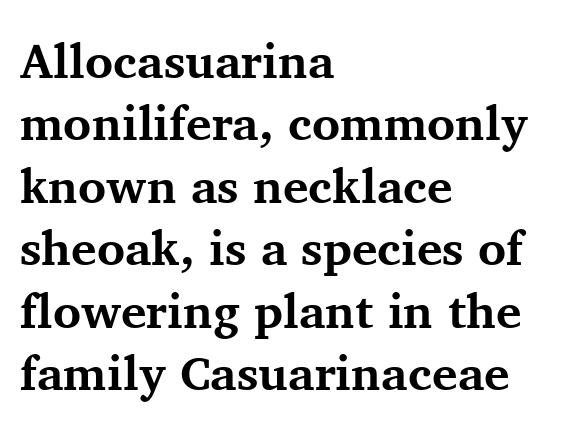
Q: Is the text bold? A: Yes.
Q: Is the text italic (slanted)? A: No, it is upright.
Q: Is the typeface a serif or a sans-serif typeface? A: Serif.
Q: Is the text underlined? A: No.
Q: How is the paragraph aligned? A: Left-aligned.
Q: Is the spacing between letters normal or unusually wide? A: Normal.
Q: Is the spacing between lines tight, normal or loose? A: Normal.
Q: Width (condensed, normal, or wide)? A: Normal.
Q: Stroke contrast? A: Medium.
Q: x-height? A: Medium.
Q: Monospaced? A: No.
